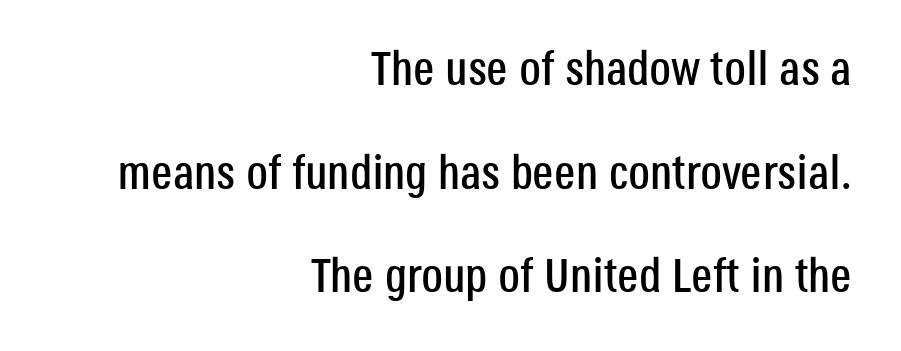
The image shows 48 px condensed sans-serif type, upright; set right-aligned, loose line spacing (2.16x), normal letter spacing, not underlined; low stroke contrast and a large x-height.
